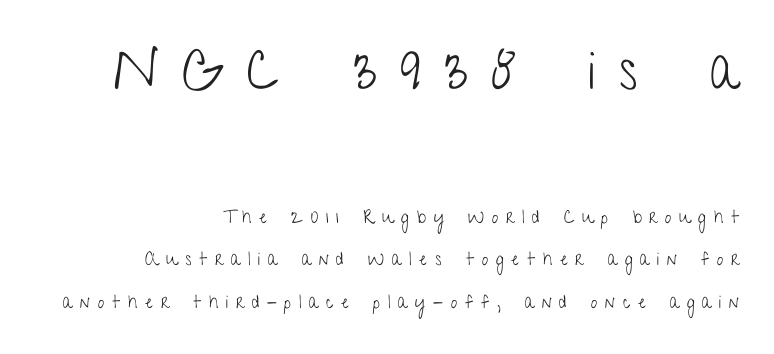
Q: Is the text bold? A: No.
Q: Is the text italic (slanted)? A: No, it is upright.
Q: Is the typeface a serif or a sans-serif typeface? A: Sans-serif.
Q: Is the text underlined? A: No.
Q: How is the paragraph aligned? A: Right-aligned.
Q: Is the spacing between letters normal or unusually wide? A: Unusually wide.
Q: Is the spacing between lines tight, normal or loose? A: Loose.
Q: Which block of text is set in a larger size, the first (top) or the second (bottom)? A: The first (top) one.
Q: Width (condensed, normal, or wide)? A: Condensed.
Q: Stroke contrast? A: Low.
Q: x-height? A: Medium.
Q: Monospaced? A: No.
